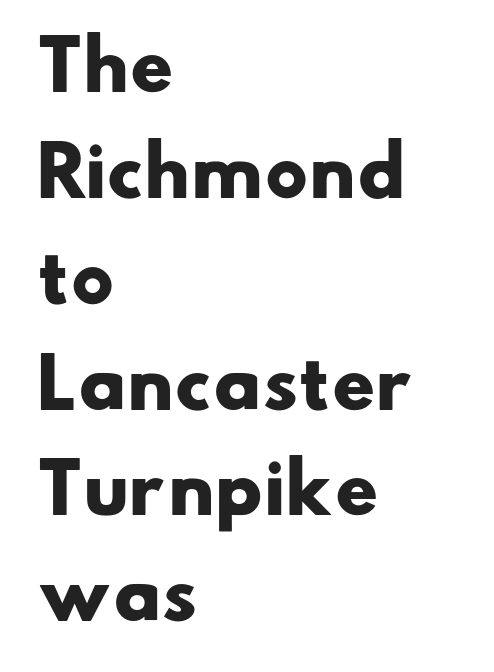
Q: Is the text bold? A: Yes.
Q: Is the typeface a serif or a sans-serif typeface? A: Sans-serif.
Q: Is the text underlined? A: No.
Q: How is the paragraph aligned? A: Left-aligned.
Q: Is the spacing between letters normal or unusually wide? A: Normal.
Q: Is the spacing between lines tight, normal or loose? A: Normal.
Q: Width (condensed, normal, or wide)? A: Wide.
Q: Stroke contrast? A: Low.
Q: x-height? A: Small.
Q: Monospaced? A: No.
